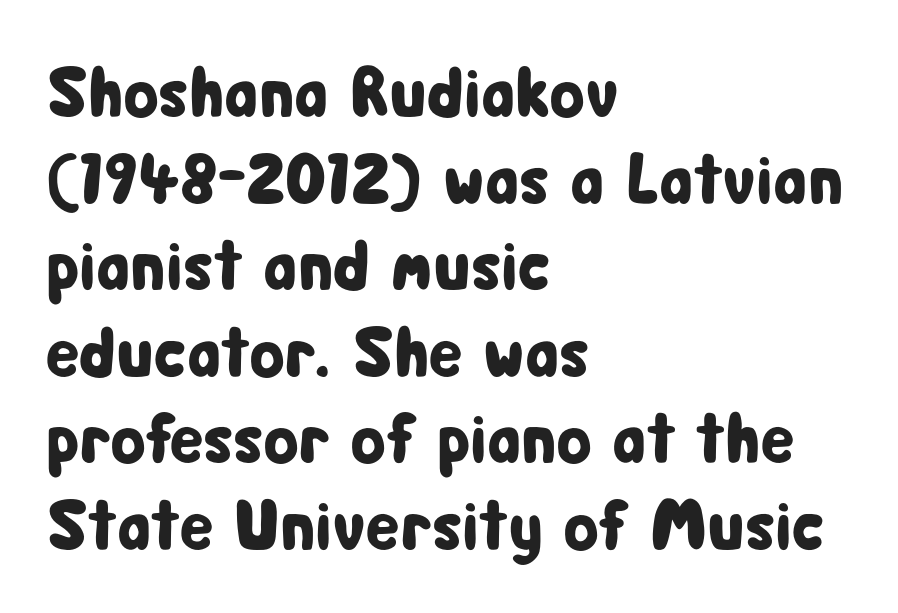
The image shows 71 px condensed sans-serif type, upright; set left-aligned, line spacing 1.22x, normal letter spacing, not underlined; low stroke contrast and a medium x-height.
